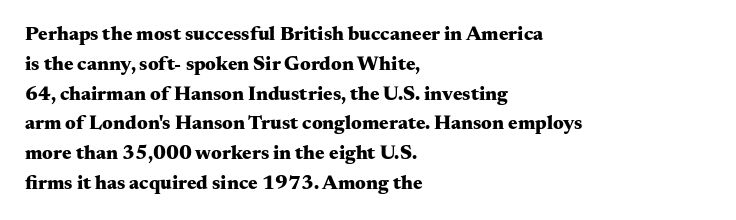
{"italic": "no", "bold": "yes", "underline": "no", "align": "left", "line_spacing": "normal", "line_spacing_ratio": 1.49, "letter_spacing": "normal", "letter_spacing_em": 0.0, "glyph_px": 20}
